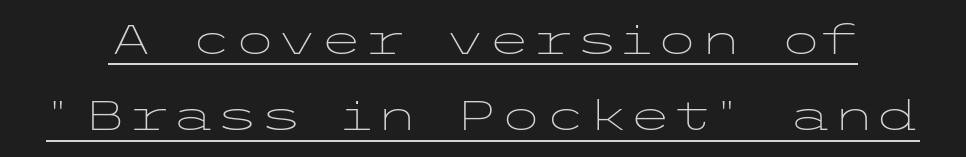
These lines are composed in type without serifs. Honestly, the underline is the first thing you notice here. You can tell it's not italic because the verticals are truly vertical. The passage shown is not bold in any degree. Words appear dense and cohesive because spacing is normal. Rows of type keep a wide berth in the vertical direction.
